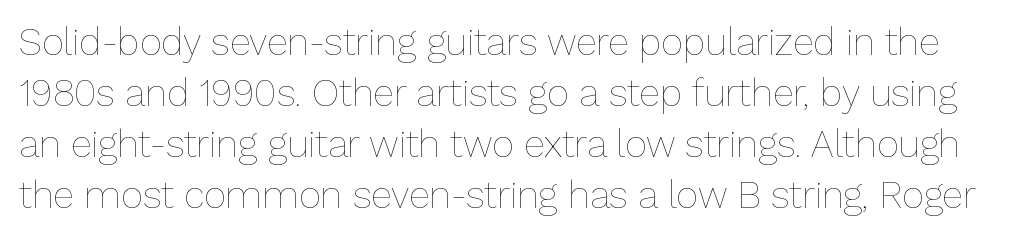
{"italic": "no", "bold": "no", "weight": "thin", "width": "normal", "stroke_contrast": "low", "x_height": "medium", "monospaced": "no", "underline": "no", "line_spacing": "normal", "line_spacing_ratio": 1.34, "letter_spacing": "normal", "letter_spacing_em": 0.0, "glyph_px": 38}
